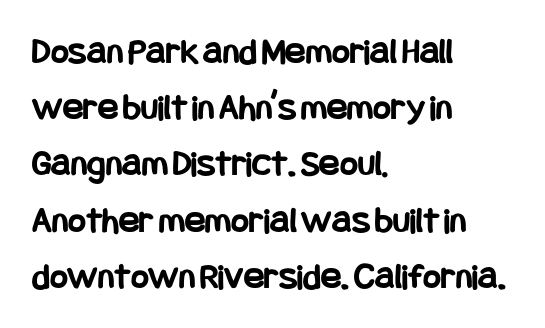
Letter spacing: default. The foot of each line stays bare and open. The paragraph has a hard left edge and a soft right edge. Serifs: no, the terminals of the letterforms are clean. The axis of the letterforms is exactly vertical.
